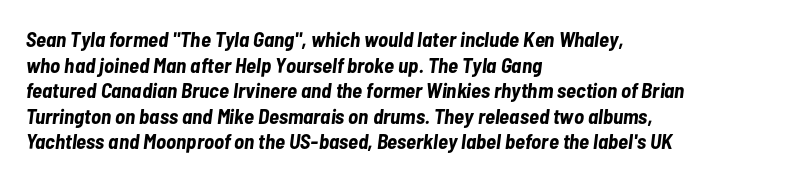
{"italic": "yes", "lean": "right", "slant_degrees": 7, "bold": "yes", "underline": "no", "align": "left", "line_spacing_ratio": 1.22, "letter_spacing": "normal", "letter_spacing_em": 0.0, "glyph_px": 21}
